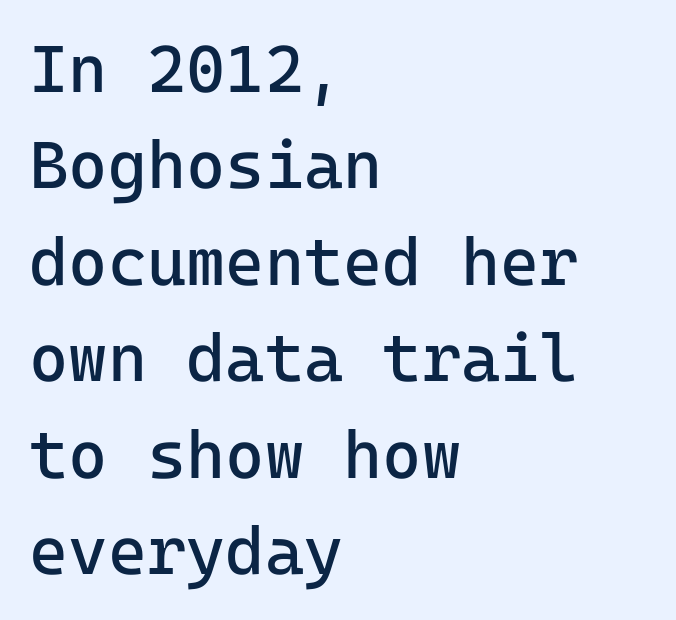
The image shows 67 px regular-weight sans-serif type, upright; set left-aligned, normal line spacing (1.44x), normal letter spacing, not underlined; low stroke contrast and a medium x-height.
